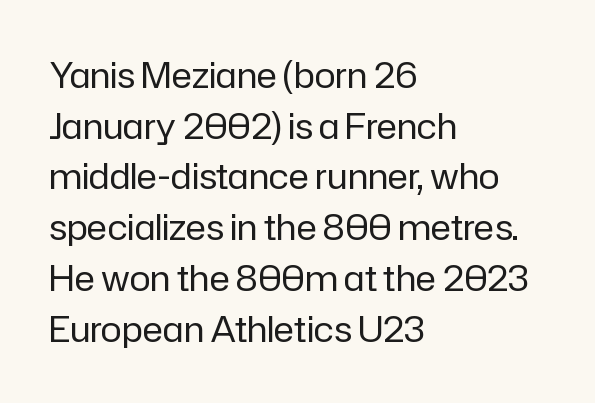
{"serif": "no", "italic": "no", "bold": "no", "weight": "regular", "width": "normal", "stroke_contrast": "low", "x_height": "medium", "monospaced": "no", "underline": "no", "align": "left", "line_spacing": "normal", "line_spacing_ratio": 1.45, "letter_spacing": "normal", "letter_spacing_em": 0.0, "glyph_px": 35}
